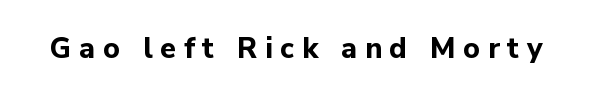
Q: Is the text bold? A: Yes.
Q: Is the text italic (slanted)? A: No, it is upright.
Q: Is the typeface a serif or a sans-serif typeface? A: Sans-serif.
Q: Is the text underlined? A: No.
Q: Is the spacing between letters normal or unusually wide? A: Unusually wide.
Q: Width (condensed, normal, or wide)? A: Normal.
Q: Stroke contrast? A: Low.
Q: x-height? A: Medium.
Q: Monospaced? A: No.
